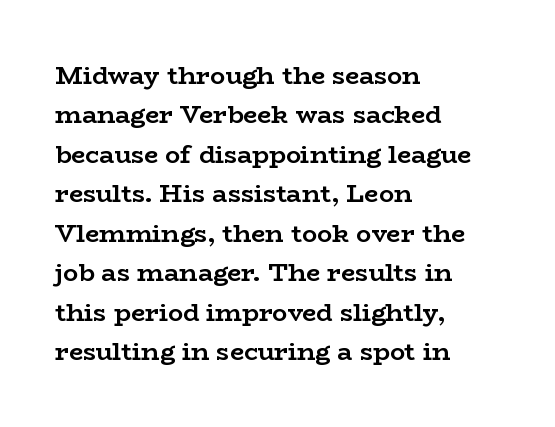
Evenly set lines give the paragraph a standard silhouette. Glance below the letters and you will spot only blank space. Typeset ragged right — the left edge is the straight one. This sample uses plain, unmodified letter spacing. Style check: upright. I'd describe the lettering as bold — thick and assertive.
